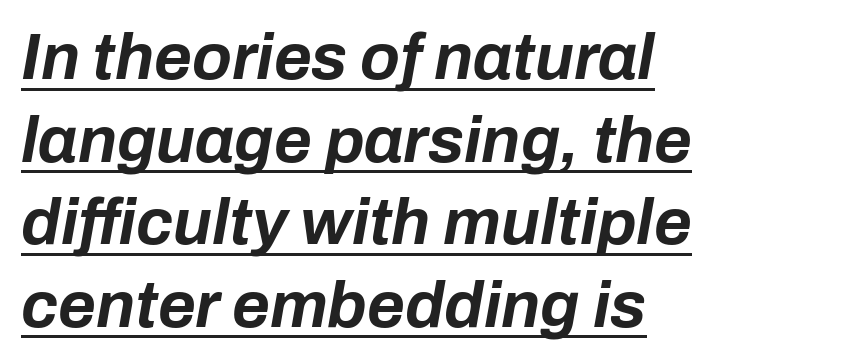
The typography opts for an oblique posture over an upright one. Here the designer chose a conventional face with non-uniform glyph widths. Words appear dense and cohesive because spacing is normal. Stroke thickness is high; the sample reads as a true bold. Reading down the column, the eye jumps a familiar distance to each next line.
